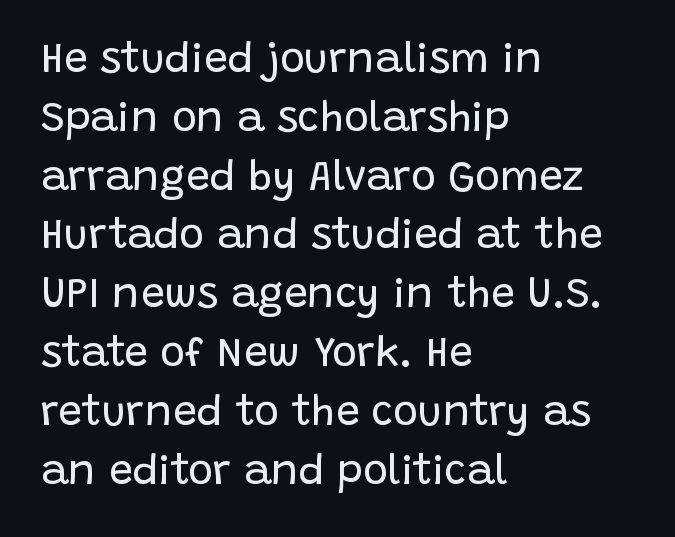
Quick note: interline space is typical. Do the characters align in a grid? No, the font is proportional. In CSS terms this would be text-align: left. Only glyphs here, with clear space below each row.
